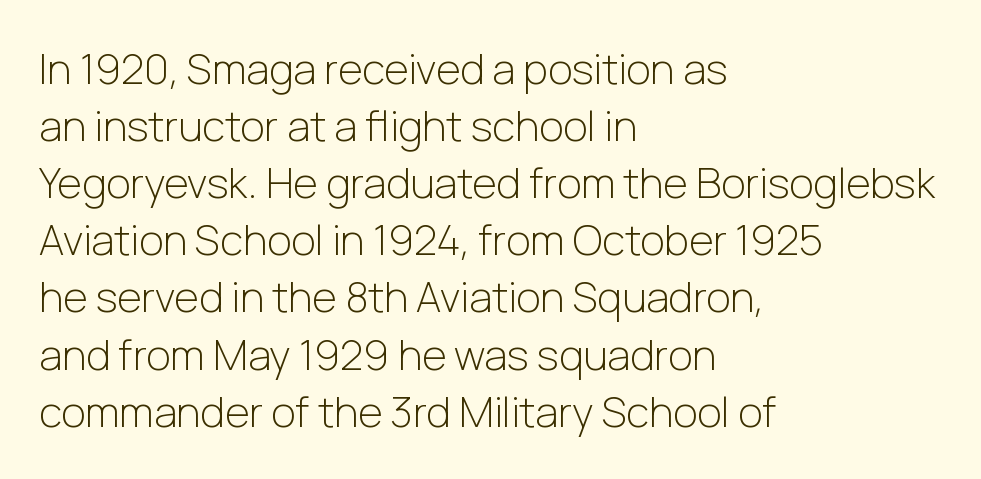
{"serif": "no", "italic": "no", "bold": "no", "weight": "light", "width": "normal", "stroke_contrast": "low", "x_height": "medium", "monospaced": "no", "underline": "no", "align": "left", "line_spacing": "normal", "line_spacing_ratio": 1.36, "letter_spacing": "normal", "letter_spacing_em": 0.0, "glyph_px": 42}
